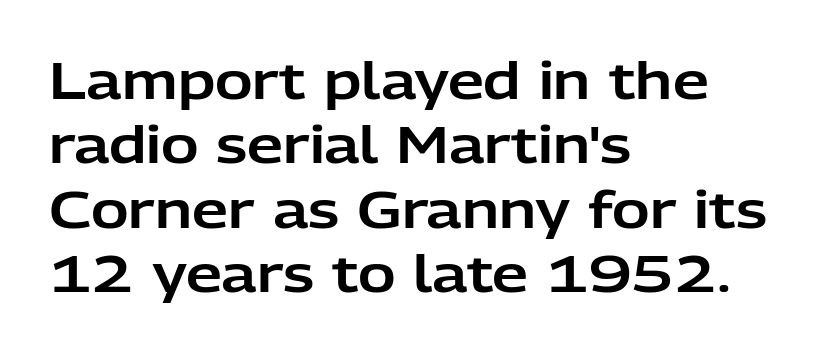
{"serif": "no", "italic": "no", "width": "normal", "stroke_contrast": "low", "x_height": "medium", "monospaced": "no", "underline": "no", "align": "left", "line_spacing": "normal", "line_spacing_ratio": 1.26, "letter_spacing": "normal", "letter_spacing_em": 0.0, "glyph_px": 51}
